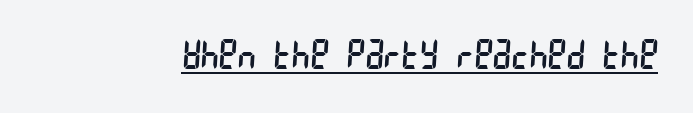
{"serif": "no", "bold": "no", "weight": "regular", "width": "condensed", "stroke_contrast": "low", "x_height": "large", "underline": "yes", "letter_spacing": "normal", "letter_spacing_em": 0.0, "glyph_px": 39}
